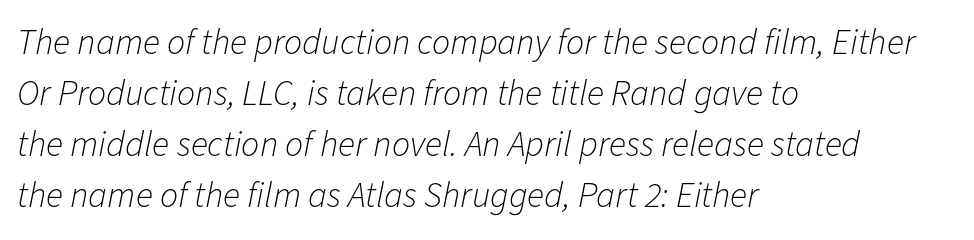
{"italic": "yes", "lean": "right", "slant_degrees": 11, "bold": "no", "weight": "light", "width": "normal", "stroke_contrast": "low", "x_height": "medium", "monospaced": "no", "underline": "no", "align": "left", "line_spacing": "normal", "line_spacing_ratio": 1.42, "letter_spacing": "normal", "letter_spacing_em": 0.0, "glyph_px": 36}
